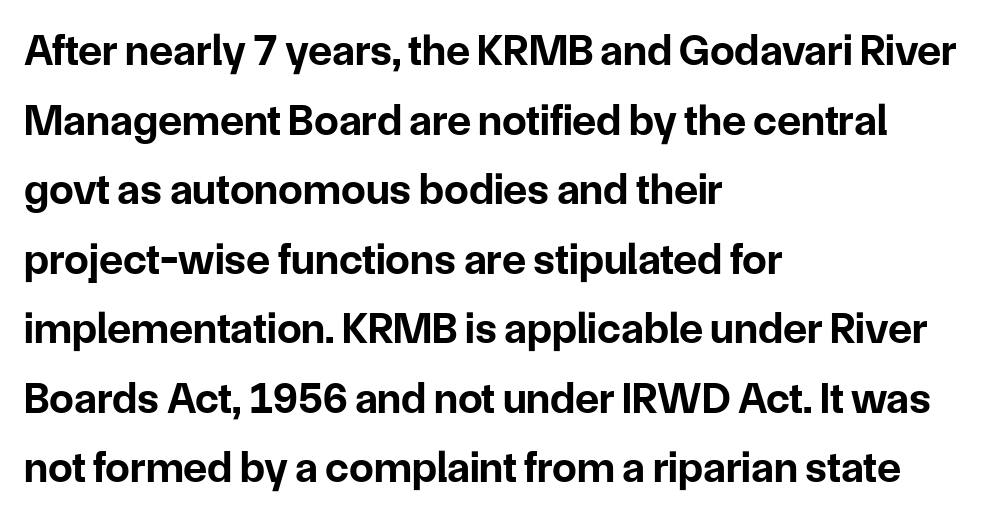
Q: Is the text bold? A: Yes.
Q: Is the text italic (slanted)? A: No, it is upright.
Q: Is the typeface a serif or a sans-serif typeface? A: Sans-serif.
Q: Is the text underlined? A: No.
Q: How is the paragraph aligned? A: Left-aligned.
Q: Is the spacing between letters normal or unusually wide? A: Normal.
Q: Is the spacing between lines tight, normal or loose? A: Normal.
Q: Width (condensed, normal, or wide)? A: Normal.
Q: Stroke contrast? A: Low.
Q: x-height? A: Medium.
Q: Monospaced? A: No.
